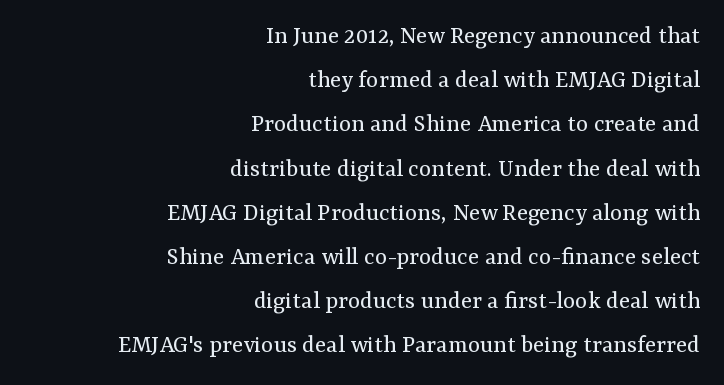
The text block is weighted toward the right margin, trailing off unevenly leftward. On a weight scale, this lands at 450 or below. The letters stand straight up with perfectly vertical stems. Between one letter and the next there's only the usual sliver of space. Each row of text sits above clean, open space.
